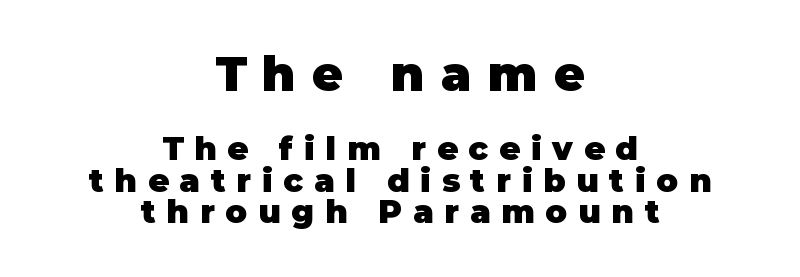
These words are printed bold, with thick strokes throughout. Where is the straight margin? There isn't one; the lines are centered. In terms of letterspacing, this is a distinctly airy, spread setting. The letters advance in unequal steps, a hallmark of proportional type. In terms of leading, this rendering errs on the cramped side.
